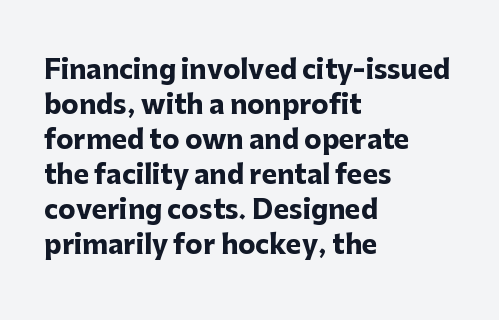
The image shows 26 px bold type, upright; set left-aligned, normal line spacing (1.35x), normal letter spacing, not underlined.
